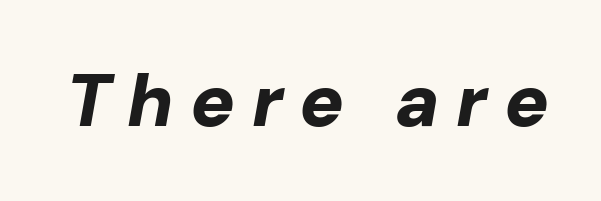
The image shows 74 px bold type, italic (leaning right); set unusually wide letter spacing (+0.22 em), not underlined; low stroke contrast and a medium x-height.
